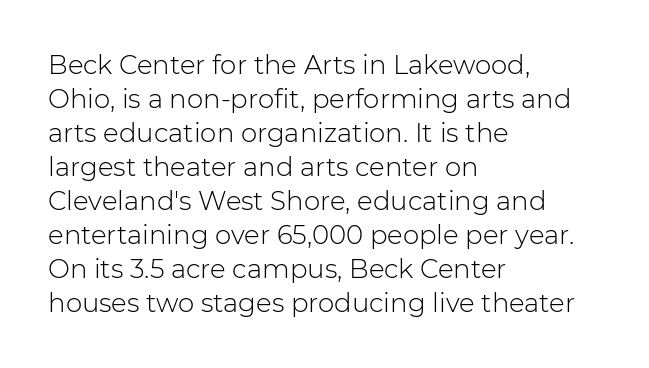
Q: Is the text bold? A: No.
Q: Is the text italic (slanted)? A: No, it is upright.
Q: Is the text underlined? A: No.
Q: How is the paragraph aligned? A: Left-aligned.
Q: Is the spacing between letters normal or unusually wide? A: Normal.
Q: Is the spacing between lines tight, normal or loose? A: Normal.
